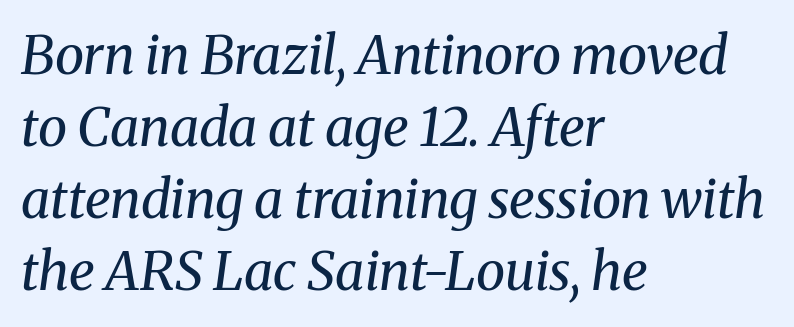
The image shows 53 px regular-weight serif type, italic (leaning right); set left-aligned, normal line spacing (1.36x), normal letter spacing, not underlined; medium stroke contrast and a medium x-height.
